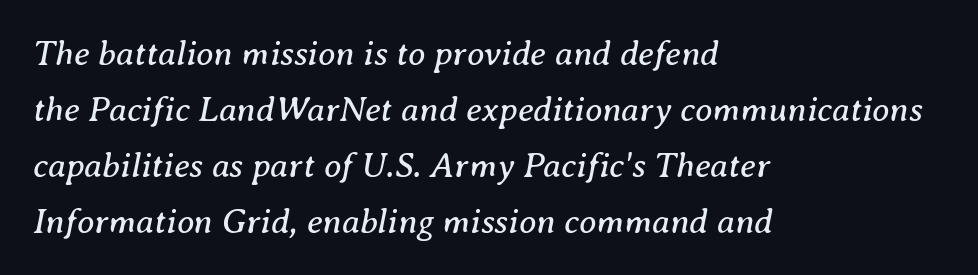
The image shows 35 px regular-weight serif type, italic (leaning right); set left-aligned, normal line spacing (1.6x), normal letter spacing, not underlined; medium stroke contrast and a medium x-height.
